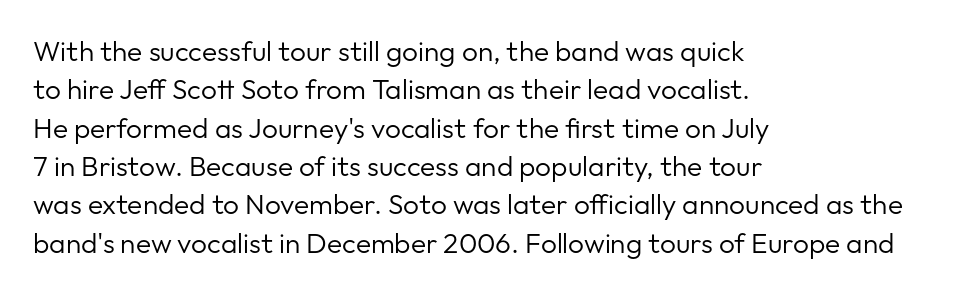
{"serif": "no", "italic": "no", "bold": "no", "weight": "regular", "width": "normal", "stroke_contrast": "low", "x_height": "medium", "monospaced": "no", "underline": "no", "align": "left", "line_spacing": "normal", "line_spacing_ratio": 1.37, "letter_spacing": "normal", "letter_spacing_em": 0.0, "glyph_px": 28}
